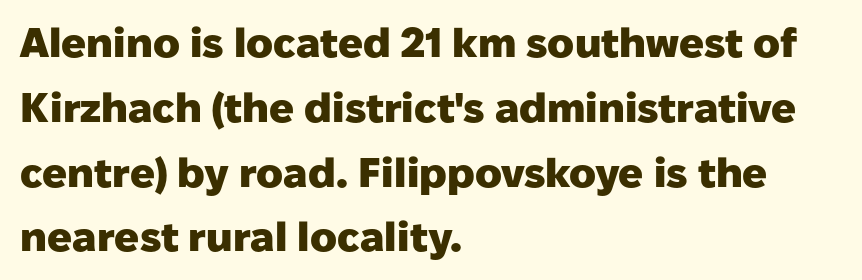
Q: Is the text bold? A: Yes.
Q: Is the text italic (slanted)? A: No, it is upright.
Q: Is the typeface a serif or a sans-serif typeface? A: Sans-serif.
Q: Is the text underlined? A: No.
Q: How is the paragraph aligned? A: Left-aligned.
Q: Is the spacing between letters normal or unusually wide? A: Normal.
Q: Is the spacing between lines tight, normal or loose? A: Normal.
Q: Width (condensed, normal, or wide)? A: Normal.
Q: Stroke contrast? A: Low.
Q: x-height? A: Medium.
Q: Monospaced? A: No.
